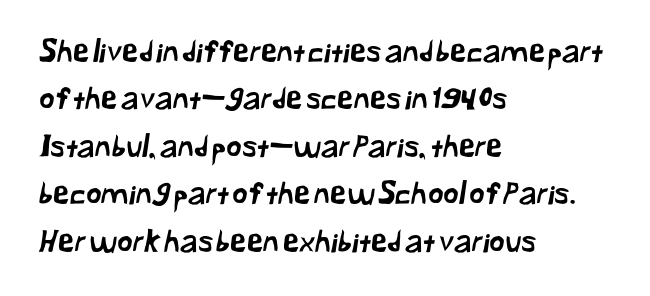
Nope, no serifs anywhere on these letters. Tracking value appears to be zero — textbook default spacing. Note the varied advance widths — an 'i' is clearly narrower than an 'm'. The foot of each line stays bare and open. All the whitespace from short lines collects on the right.
